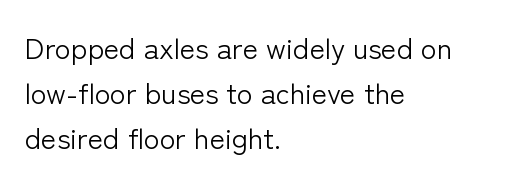
If you measured baseline to baseline, you'd find a middling distance. Looks like regular typesetting: each glyph gets only the width it needs. The foot of each line stays bare and open. A roman cut, with each character standing at attention. Typeset ragged right — the left edge is the straight one. No chunkiness to these letters — they're not bold.
